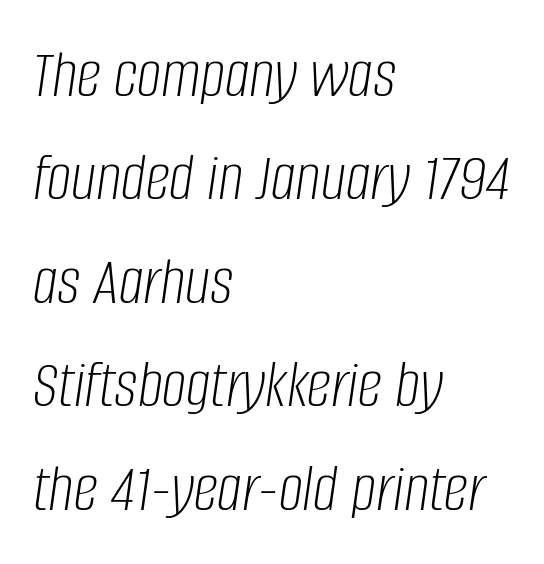
Descender tails drop into unmarked territory. The paragraph shown leans on its left margin. The rows are spaced the way most documents space them. The tracking reads as untouched default to a designer's eye. The typesetting does not lean heavy: it is not bold.
